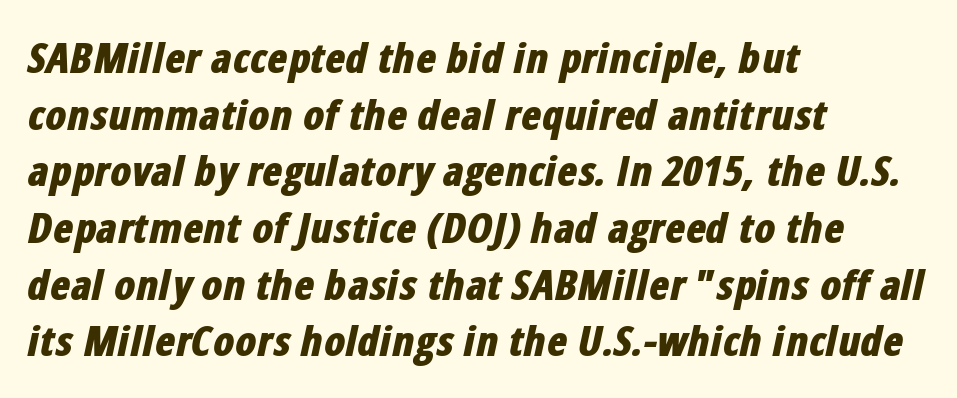
{"italic": "yes", "lean": "right", "slant_degrees": 12, "bold": "yes", "weight": "bold", "width": "condensed", "stroke_contrast": "low", "x_height": "medium", "monospaced": "no", "underline": "no", "align": "left", "line_spacing": "normal", "line_spacing_ratio": 1.35, "letter_spacing": "normal", "letter_spacing_em": 0.0, "glyph_px": 42}
